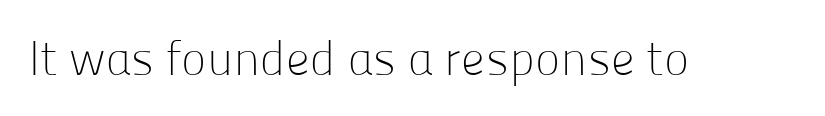
Q: Is the text bold? A: No.
Q: Is the text italic (slanted)? A: No, it is upright.
Q: Is the typeface a serif or a sans-serif typeface? A: Sans-serif.
Q: Is the text underlined? A: No.
Q: Is the spacing between letters normal or unusually wide? A: Normal.
Q: Width (condensed, normal, or wide)? A: Normal.
Q: Stroke contrast? A: Low.
Q: x-height? A: Medium.
Q: Monospaced? A: No.
